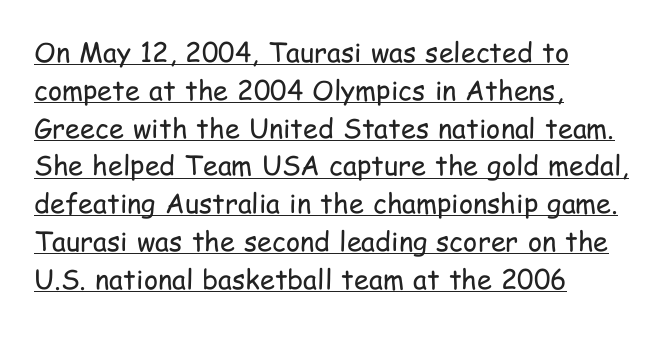
Heft: none added — not bold. Posture: upright roman. Underlining? Definitely there. The ragged edge is on the right, which tells us the setting is flush left. If you measured baseline to baseline, you'd find a middling distance. Nobody touched the tracking dial on this one.
